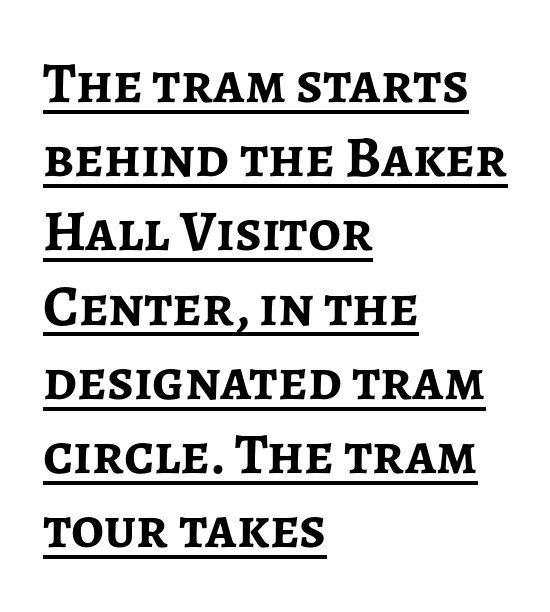
{"serif": "no", "italic": "no", "bold": "yes", "weight": "semibold", "width": "normal", "stroke_contrast": "low", "x_height": "medium", "monospaced": "no", "underline": "yes", "align": "left", "line_spacing": "normal", "line_spacing_ratio": 1.28, "letter_spacing": "normal", "letter_spacing_em": 0.0, "glyph_px": 58}
